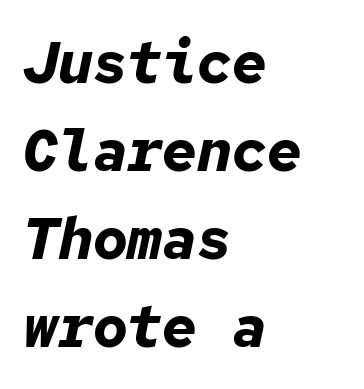
The image shows 58 px bold type, italic (leaning right), monospaced; set left-aligned, normal line spacing (1.52x), normal letter spacing, not underlined; low stroke contrast and a medium x-height.
